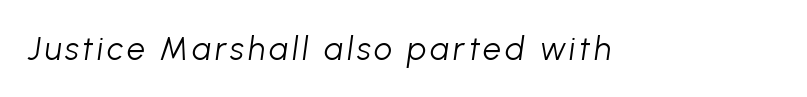
Q: Is the text bold? A: No.
Q: Is the text italic (slanted)? A: Yes, it leans right by about 8 degrees.
Q: Is the text underlined? A: No.
Q: Width (condensed, normal, or wide)? A: Normal.
Q: Stroke contrast? A: Low.
Q: x-height? A: Medium.
Q: Monospaced? A: No.
